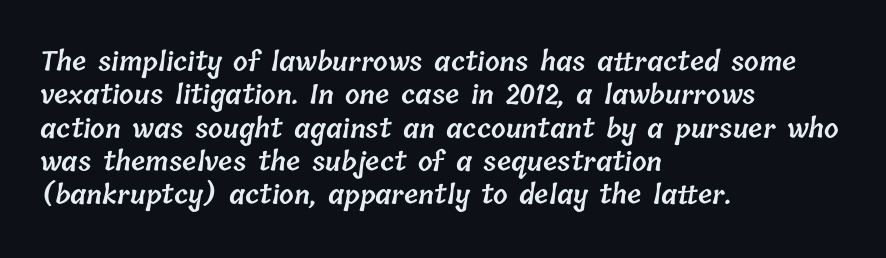
Q: Is the text bold? A: Semi-bold.
Q: Is the text underlined? A: No.
Q: How is the paragraph aligned? A: Left-aligned.
Q: Is the spacing between letters normal or unusually wide? A: Normal.
Q: Is the spacing between lines tight, normal or loose? A: Normal.
